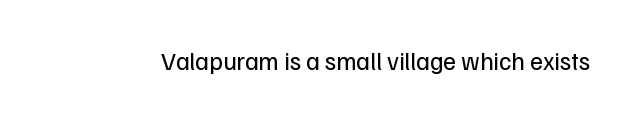
The image shows 25 px text type, upright; set normal letter spacing, not underlined.
